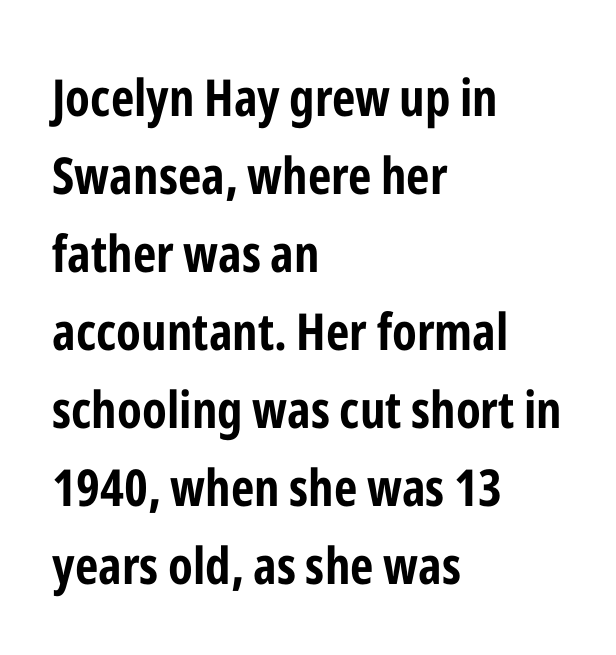
Notice how descenders clear the ascenders below comfortably — that's standard leading. In terms of weight, the rendering is a true, heavy bold. This sample uses an upright cut, with every glyph sitting square on the baseline. I'd call this a sans setting — the letters go barefoot.
